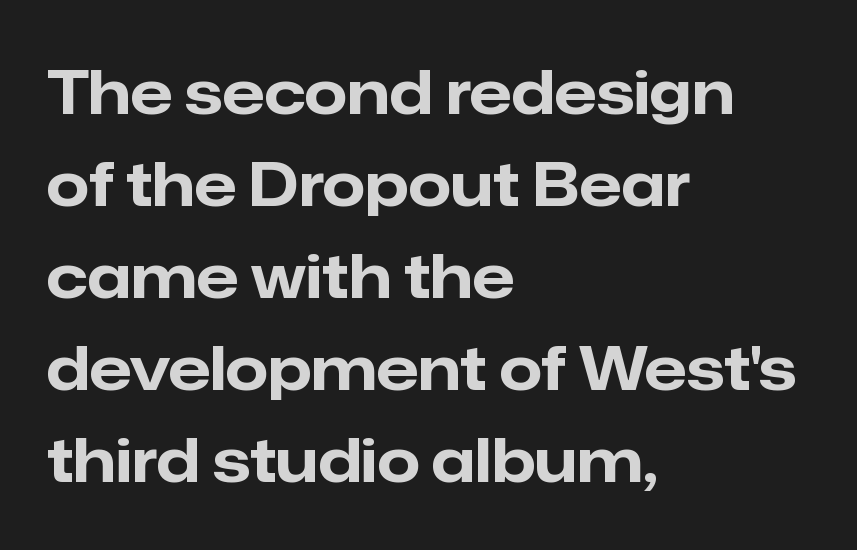
Q: Is the text bold? A: Yes.
Q: Is the text italic (slanted)? A: No, it is upright.
Q: Is the typeface a serif or a sans-serif typeface? A: Sans-serif.
Q: Is the text underlined? A: No.
Q: How is the paragraph aligned? A: Left-aligned.
Q: Is the spacing between letters normal or unusually wide? A: Normal.
Q: Is the spacing between lines tight, normal or loose? A: Normal.
Q: Width (condensed, normal, or wide)? A: Normal.
Q: Stroke contrast? A: Low.
Q: x-height? A: Medium.
Q: Monospaced? A: No.
